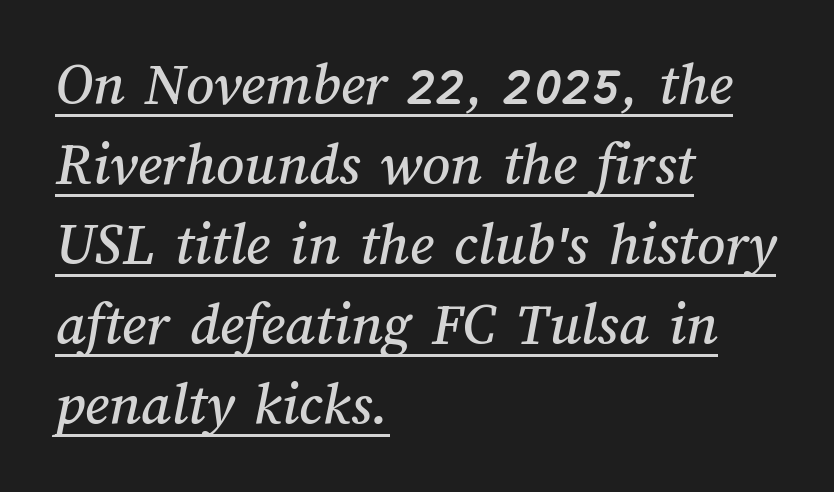
The face used here is proportionally spaced, like ordinary book or web type. These characters rest on top of a visible drawn line. This rendering leaves character spacing at its baseline value. Leftover space on each line is placed entirely after the last word.
